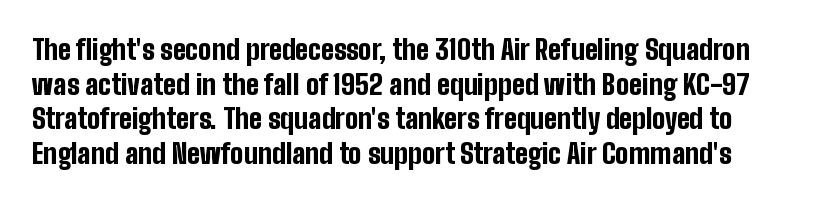
{"serif": "no", "italic": "no", "bold": "yes", "weight": "bold", "width": "condensed", "stroke_contrast": "low", "x_height": "medium", "monospaced": "no", "underline": "no", "line_spacing_ratio": 1.24, "letter_spacing": "normal", "letter_spacing_em": 0.0, "glyph_px": 28}
